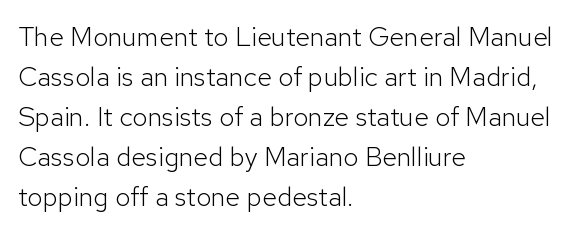
Q: Is the text bold? A: No.
Q: Is the text italic (slanted)? A: No, it is upright.
Q: Is the text underlined? A: No.
Q: How is the paragraph aligned? A: Left-aligned.
Q: Is the spacing between letters normal or unusually wide? A: Normal.
Q: Is the spacing between lines tight, normal or loose? A: Normal.
